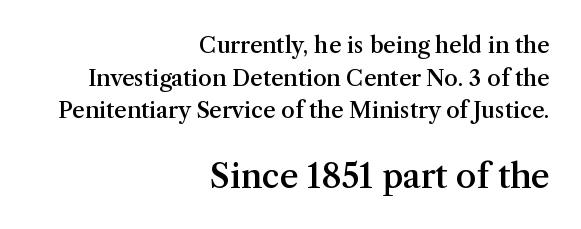
Q: Is the text bold? A: Semi-bold.
Q: Is the text italic (slanted)? A: No, it is upright.
Q: Is the typeface a serif or a sans-serif typeface? A: Serif.
Q: Is the text underlined? A: No.
Q: How is the paragraph aligned? A: Right-aligned.
Q: Is the spacing between letters normal or unusually wide? A: Normal.
Q: Is the spacing between lines tight, normal or loose? A: Normal.
Q: Which block of text is set in a larger size, the first (top) or the second (bottom)? A: The second (bottom) one.
Q: Width (condensed, normal, or wide)? A: Normal.
Q: Stroke contrast? A: Medium.
Q: x-height? A: Medium.
Q: Monospaced? A: No.
